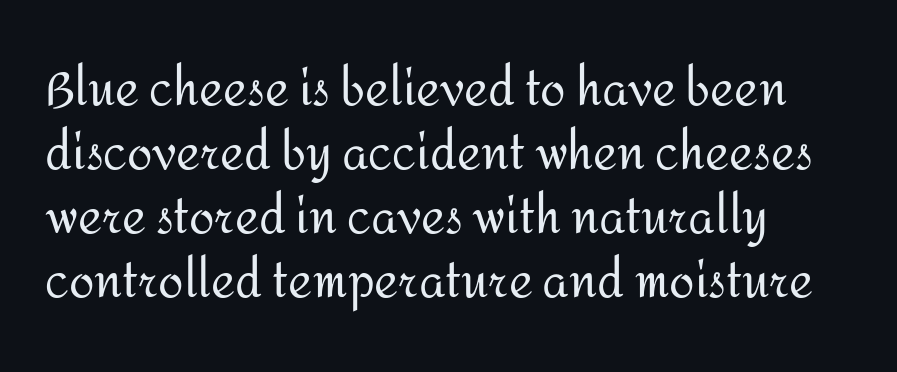
{"serif": "no", "italic": "no", "bold": "no", "weight": "regular", "width": "normal", "stroke_contrast": "medium", "x_height": "medium", "monospaced": "no", "underline": "no", "align": "left", "line_spacing": "normal", "line_spacing_ratio": 1.39, "letter_spacing": "normal", "letter_spacing_em": 0.0, "glyph_px": 46}
